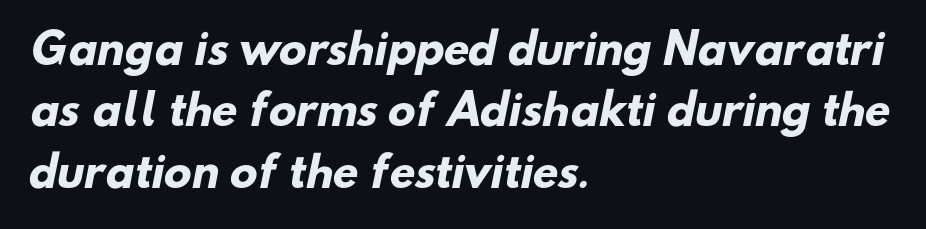
Regarding serifs, this sample does without them. Lines of text with bare space underneath. Here the glyphs are tracked normally, forming tight word shapes. Horizontal bands of white between lines are of average thickness.
